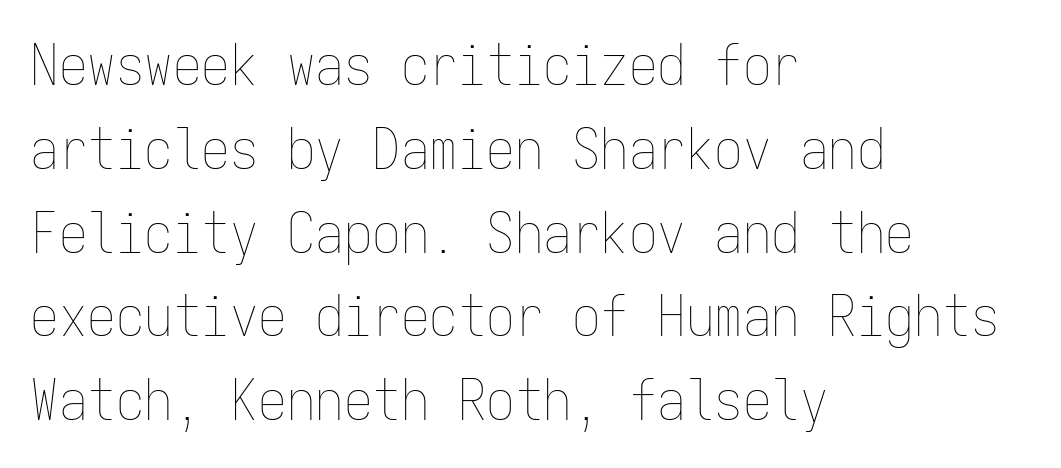
Casual observation: everything's shoved over to the left. You could count columns in this text — the font is strictly monospaced. Ascenders rise straight up at ninety degrees. Is there much room between lines? A standard amount, neither cramped nor airy. Type without underlining. There is no visible air inserted between adjacent glyphs.
